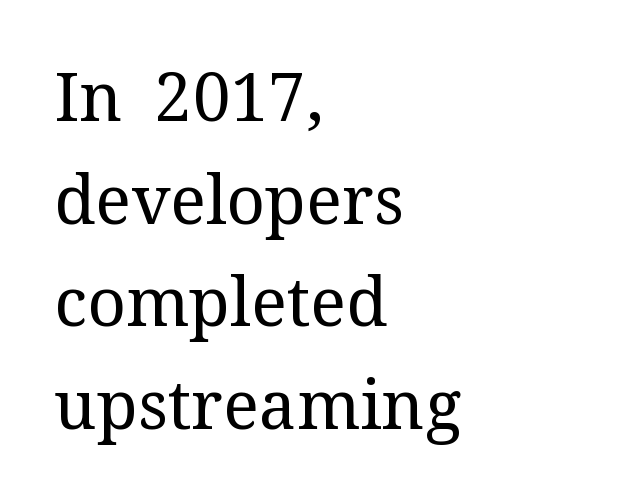
{"serif": "yes", "italic": "no", "bold": "no", "weight": "regular", "width": "normal", "stroke_contrast": "medium", "x_height": "medium", "monospaced": "no", "underline": "no", "align": "left", "line_spacing": "normal", "line_spacing_ratio": 1.53, "letter_spacing": "normal", "letter_spacing_em": 0.0, "glyph_px": 67}
